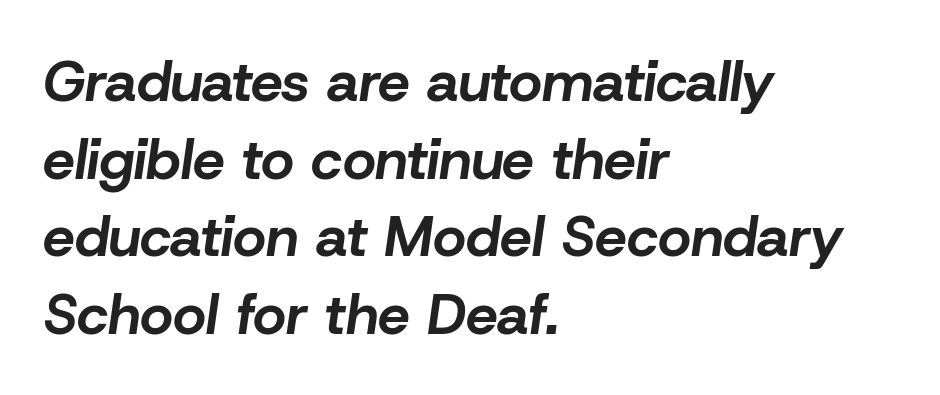
Observe the ordinary spacing: letters are neighbours, not strangers. Is there much room between lines? A standard amount, neither cramped nor airy. Check under the words: just untouched page. The face used here has the dense, thick strokes of a bold. Compared with ordinary roman type, these characters are visibly tilted. A typesetter would call this proportional, since set widths differ per character.
